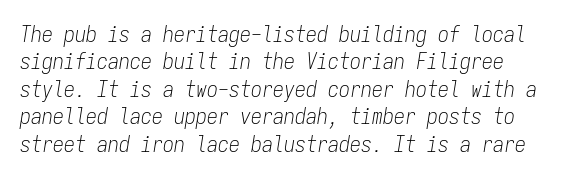
The image shows 22 px text type, italic (leaning right); set left-aligned, normal line spacing (1.25x), normal letter spacing, not underlined.
